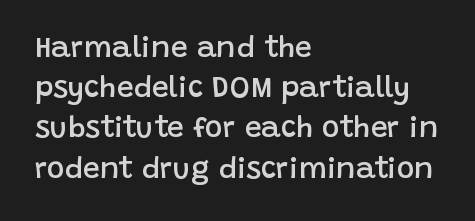
Q: Is the text bold? A: Semi-bold.
Q: Is the text italic (slanted)? A: No, it is upright.
Q: Is the typeface a serif or a sans-serif typeface? A: Sans-serif.
Q: Is the text underlined? A: No.
Q: How is the paragraph aligned? A: Left-aligned.
Q: Is the spacing between letters normal or unusually wide? A: Normal.
Q: Is the spacing between lines tight, normal or loose? A: Normal.
Q: Width (condensed, normal, or wide)? A: Normal.
Q: Stroke contrast? A: Low.
Q: x-height? A: Large.
Q: Monospaced? A: No.
